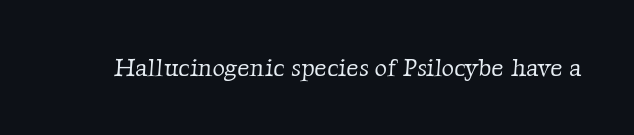
{"bold": "no", "underline": "no", "letter_spacing": "normal", "letter_spacing_em": 0.0, "glyph_px": 24}
